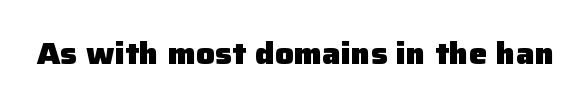
{"serif": "no", "italic": "no", "bold": "yes", "weight": "heavy", "width": "normal", "stroke_contrast": "low", "x_height": "medium", "monospaced": "no", "underline": "no", "letter_spacing": "normal", "letter_spacing_em": 0.0, "glyph_px": 31}
